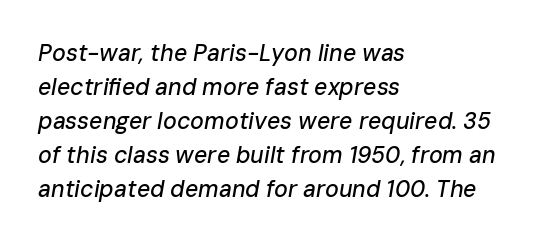
Q: Is the text italic (slanted)? A: Yes, it leans right by about 10 degrees.
Q: Is the text underlined? A: No.
Q: How is the paragraph aligned? A: Left-aligned.
Q: Is the spacing between letters normal or unusually wide? A: Normal.
Q: Is the spacing between lines tight, normal or loose? A: Normal.
